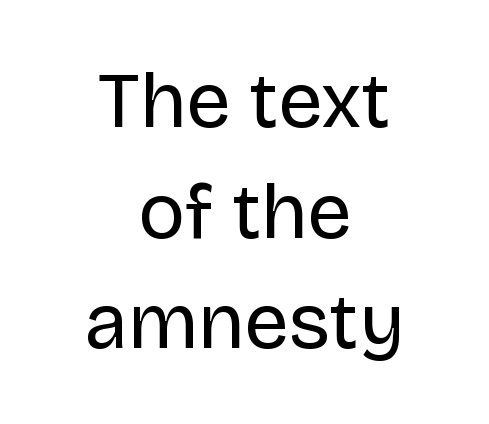
Does the leading feel generous? No, just average. The typesetter chose a symmetrical, centered arrangement here. Note the varied advance widths — an 'i' is clearly narrower than an 'm'. This sample uses a sans-serif face. These lines keep a tight, regular rhythm from letter to letter. The words here are not underlined.
